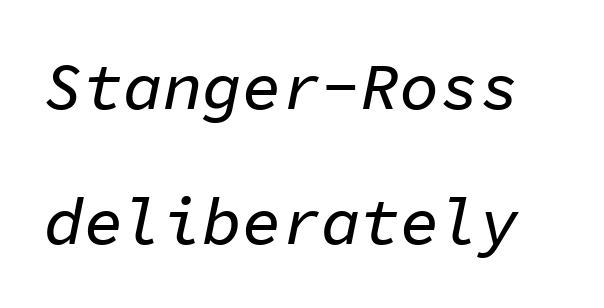
The passage shown leans; its letterforms are oblique. These lines keep a tight, regular rhythm from letter to letter. The space beneath each line is pristine and unruled. A typesetter would call this monospace, since all characters share one set width. A great deal of white space separates one row of letters from the next.
